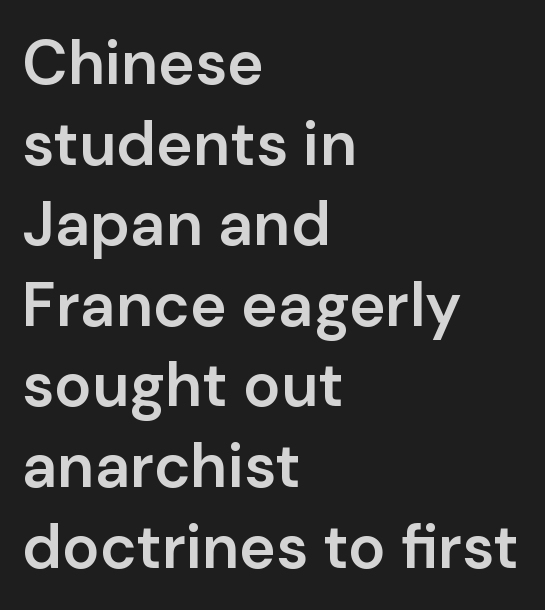
Q: Is the text bold? A: Semi-bold.
Q: Is the text italic (slanted)? A: No, it is upright.
Q: Is the typeface a serif or a sans-serif typeface? A: Sans-serif.
Q: Is the text underlined? A: No.
Q: How is the paragraph aligned? A: Left-aligned.
Q: Is the spacing between letters normal or unusually wide? A: Normal.
Q: Is the spacing between lines tight, normal or loose? A: Normal.
Q: Width (condensed, normal, or wide)? A: Normal.
Q: Stroke contrast? A: Low.
Q: x-height? A: Medium.
Q: Monospaced? A: No.
